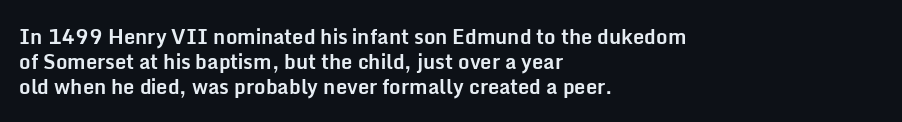
{"italic": "no", "bold": "yes", "underline": "no", "align": "left", "line_spacing": "normal", "line_spacing_ratio": 1.25, "letter_spacing": "normal", "letter_spacing_em": 0.0, "glyph_px": 20}
